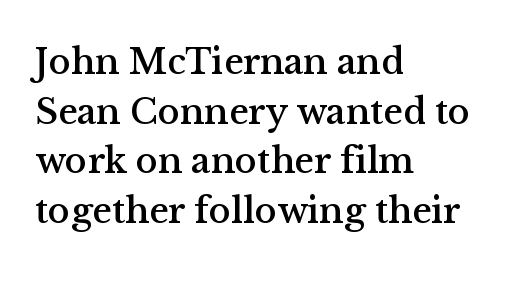
The image shows 37 px serif type, upright; set left-aligned, normal line spacing (1.34x), normal letter spacing, not underlined; medium stroke contrast and a medium x-height.
